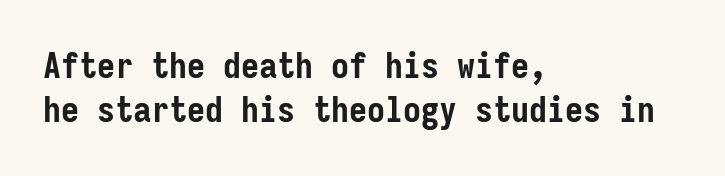
{"serif": "no", "italic": "no", "bold": "yes", "weight": "semibold", "width": "condensed", "stroke_contrast": "low", "x_height": "medium", "monospaced": "yes", "underline": "no", "align": "left", "line_spacing_ratio": 1.21, "letter_spacing": "normal", "letter_spacing_em": 0.0, "glyph_px": 36}
